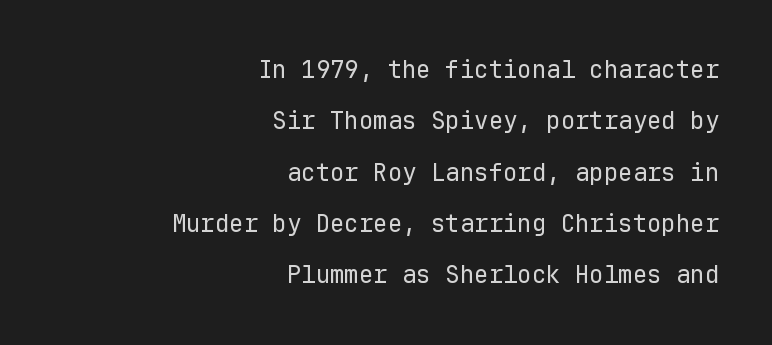
The image shows 24 px text type, upright; set right-aligned, loose line spacing (2.14x), normal letter spacing, not underlined.
